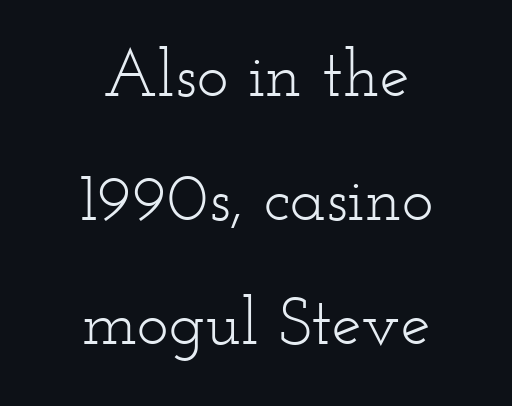
Q: Is the text bold? A: No.
Q: Is the text italic (slanted)? A: No, it is upright.
Q: Is the typeface a serif or a sans-serif typeface? A: Serif.
Q: Is the text underlined? A: No.
Q: How is the paragraph aligned? A: Centered.
Q: Is the spacing between letters normal or unusually wide? A: Normal.
Q: Width (condensed, normal, or wide)? A: Wide.
Q: Stroke contrast? A: Low.
Q: x-height? A: Small.
Q: Monospaced? A: No.
